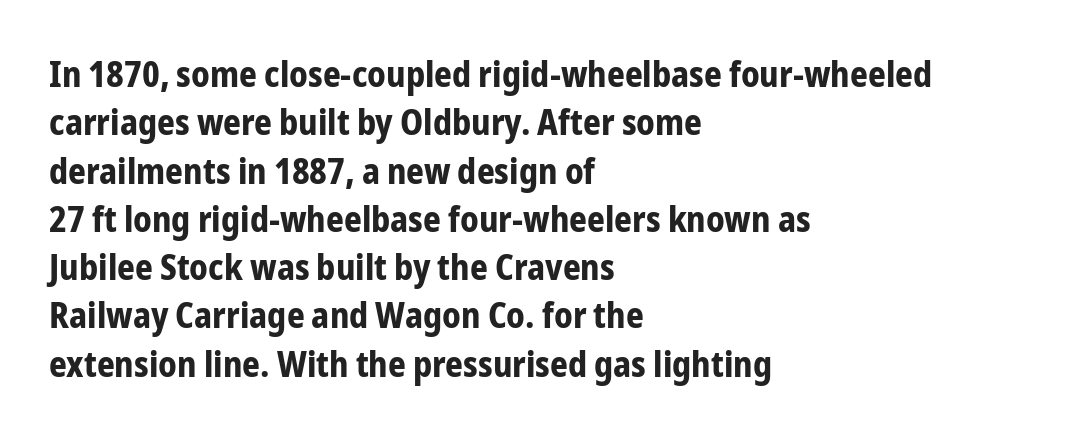
Q: Is the text bold? A: Yes.
Q: Is the text italic (slanted)? A: No, it is upright.
Q: Is the typeface a serif or a sans-serif typeface? A: Sans-serif.
Q: Is the text underlined? A: No.
Q: How is the paragraph aligned? A: Left-aligned.
Q: Is the spacing between letters normal or unusually wide? A: Normal.
Q: Is the spacing between lines tight, normal or loose? A: Normal.
Q: Width (condensed, normal, or wide)? A: Condensed.
Q: Stroke contrast? A: Low.
Q: x-height? A: Medium.
Q: Monospaced? A: No.
